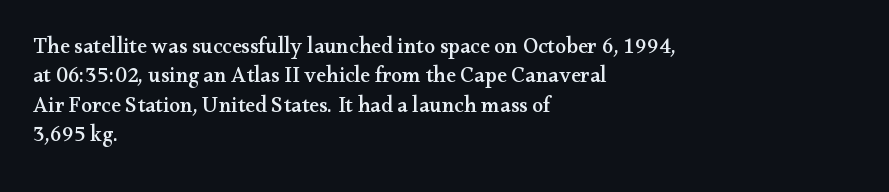
Reading down the block, your eye returns to a fixed left position each line. The type sits square on the baseline with zero lean. The space directly below the letters is spotless. Notice how descenders clear the ascenders below comfortably — that's standard leading. Each word holds together tightly as a unit, with standard inter-letter gaps.
